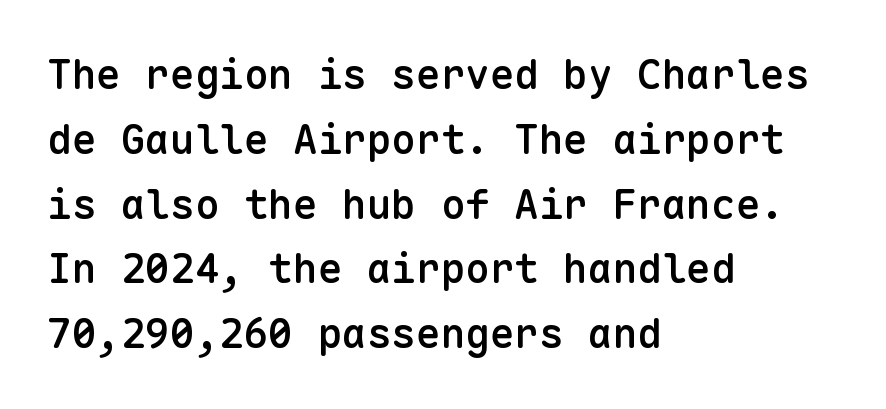
Bare-footed words on every line. Caption: multi-line text, flush left, ragged right. Students, note that the glyphs here touch the page at normal intervals. Posture: vertical.
